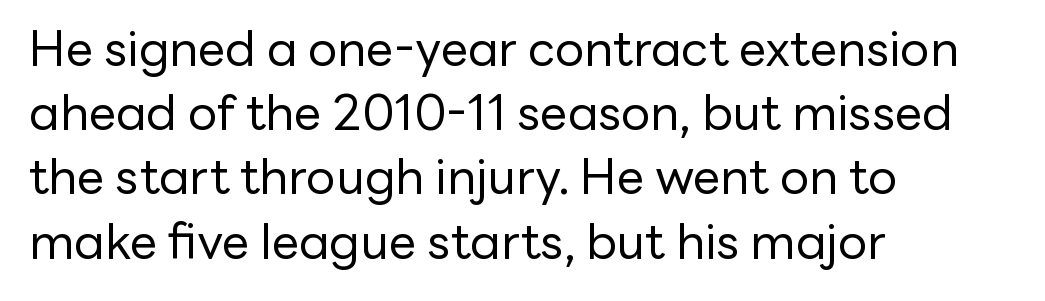
The image shows 49 px regular-weight sans-serif type, upright; set left-aligned, normal line spacing (1.31x), normal letter spacing, not underlined; low stroke contrast and a medium x-height.
